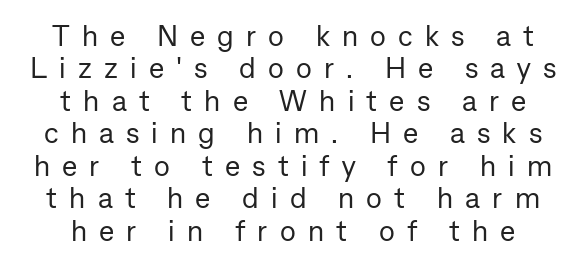
The image shows 29 px regular-weight sans-serif type, upright; set centered, tight line spacing (1.12x), unusually wide letter spacing (+0.42 em), not underlined; low stroke contrast and a medium x-height.
